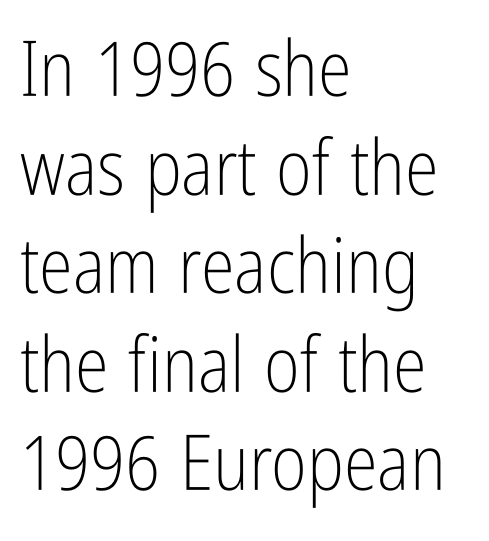
The image shows 77 px light, condensed sans-serif type, upright; set left-aligned, normal line spacing (1.28x), normal letter spacing, not underlined; low stroke contrast and a medium x-height.
